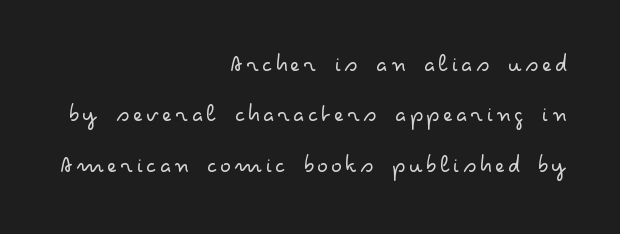
The image shows 26 px text type, upright; set right-aligned, loose line spacing (1.94x), not underlined.
